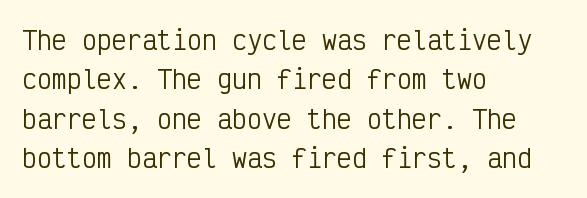
The image shows 25 px text type, upright; set left-aligned, normal line spacing (1.58x), normal letter spacing, not underlined.
